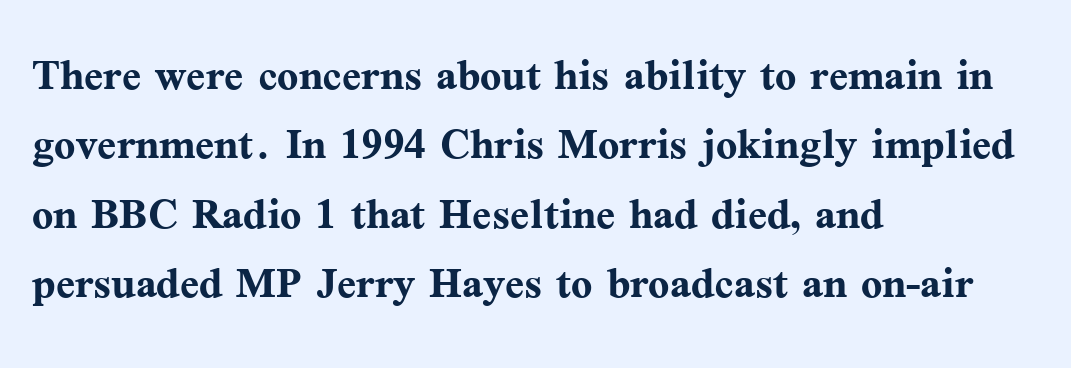
The image shows 56 px semibold serif type, upright; set left-aligned, line spacing 1.24x, normal letter spacing, not underlined; medium stroke contrast and a medium x-height.
